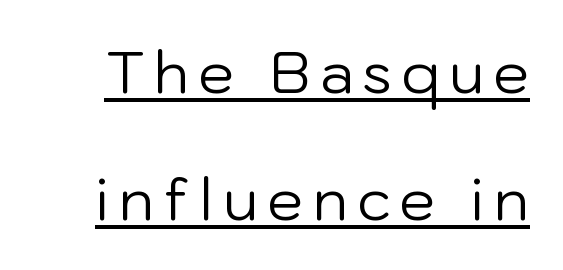
Q: Is the text bold? A: No.
Q: Is the text italic (slanted)? A: No, it is upright.
Q: Is the typeface a serif or a sans-serif typeface? A: Sans-serif.
Q: Is the text underlined? A: Yes.
Q: Is the spacing between lines tight, normal or loose? A: Loose.
Q: Width (condensed, normal, or wide)? A: Normal.
Q: Stroke contrast? A: Low.
Q: x-height? A: Medium.
Q: Monospaced? A: No.
